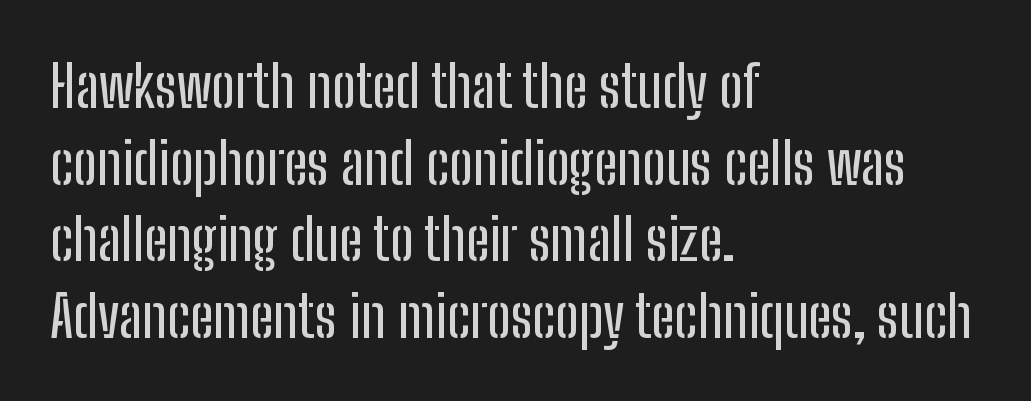
The image shows 58 px condensed sans-serif type, upright; set left-aligned, normal line spacing (1.32x), normal letter spacing, not underlined; low stroke contrast and a medium x-height.
